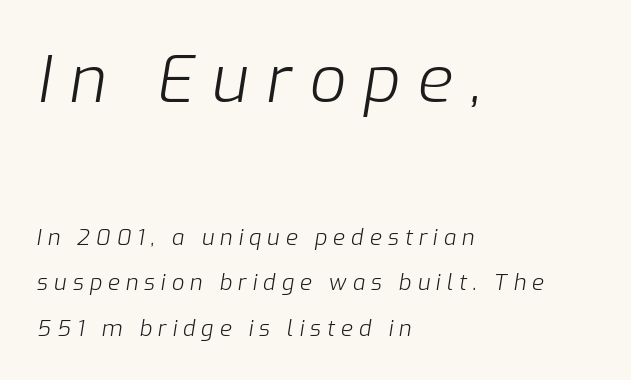
Compared with a typical body face, this is equally light or lighter still. Students, note that the glyphs here are deliberately spaced far apart. Short and long lines alike share a common starting point at left. Note the varied advance widths — an 'i' is clearly narrower than an 'm'. This layout puts the oversized block above and the modest block below.
